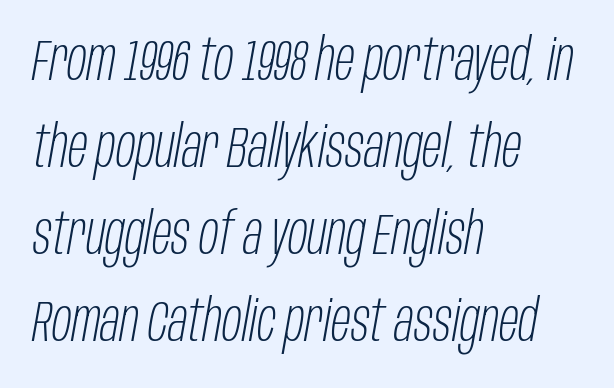
{"italic": "yes", "lean": "right", "slant_degrees": 10, "bold": "no", "weight": "light", "width": "condensed", "stroke_contrast": "low", "x_height": "large", "monospaced": "no", "underline": "no", "align": "left", "line_spacing": "normal", "line_spacing_ratio": 1.5, "letter_spacing": "normal", "letter_spacing_em": 0.0, "glyph_px": 58}
